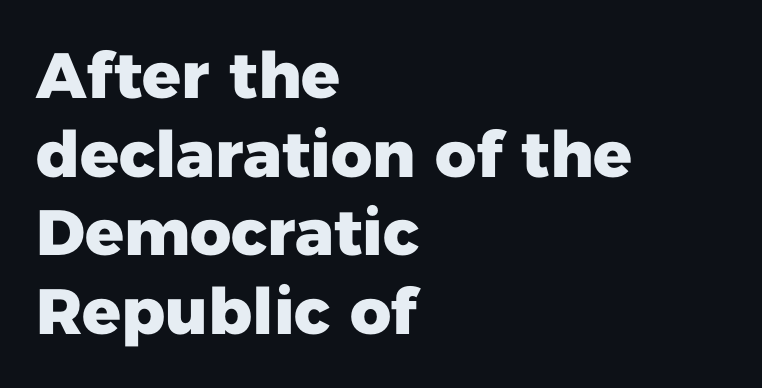
The image shows 64 px heavy sans-serif type, upright; set left-aligned, line spacing 1.23x, normal letter spacing, not underlined; low stroke contrast and a medium x-height.
